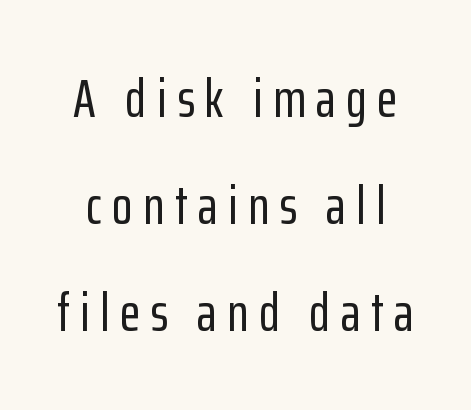
{"serif": "no", "italic": "no", "width": "condensed", "stroke_contrast": "low", "x_height": "medium", "monospaced": "no", "underline": "no", "line_spacing": "loose", "line_spacing_ratio": 1.98, "glyph_px": 54}
